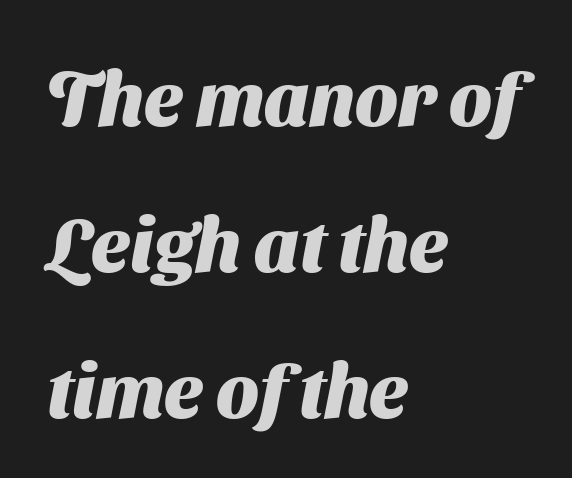
The image shows 76 px heavy sans-serif type; set left-aligned, loose line spacing (1.92x), normal letter spacing, not underlined; medium stroke contrast and a medium x-height.
